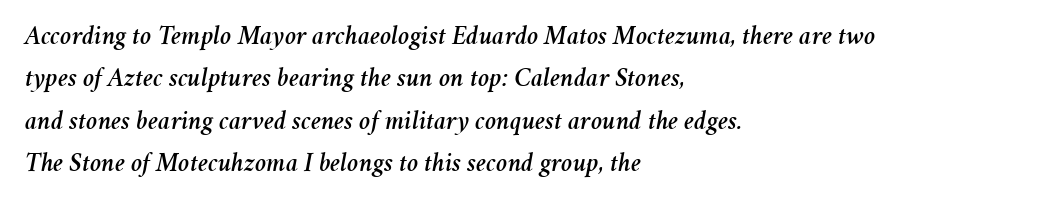
The image shows 27 px text type, italic (leaning right); set left-aligned, normal line spacing (1.57x), normal letter spacing, not underlined.
